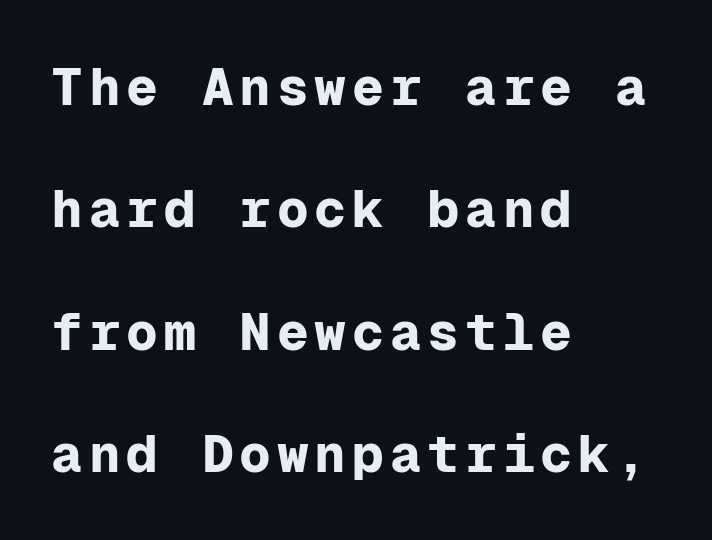
The image shows 53 px bold sans-serif type, upright, monospaced; set left-aligned, loose line spacing (2.31x), not underlined; low stroke contrast and a medium x-height.
